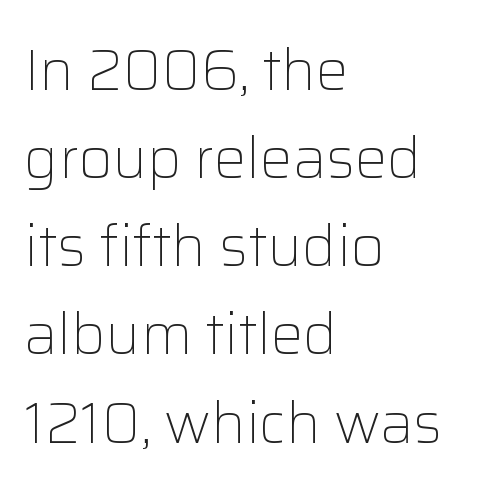
Q: Is the text bold? A: No.
Q: Is the text italic (slanted)? A: No, it is upright.
Q: Is the typeface a serif or a sans-serif typeface? A: Sans-serif.
Q: Is the text underlined? A: No.
Q: How is the paragraph aligned? A: Left-aligned.
Q: Is the spacing between letters normal or unusually wide? A: Normal.
Q: Is the spacing between lines tight, normal or loose? A: Normal.
Q: Width (condensed, normal, or wide)? A: Normal.
Q: Stroke contrast? A: Low.
Q: x-height? A: Medium.
Q: Monospaced? A: No.
